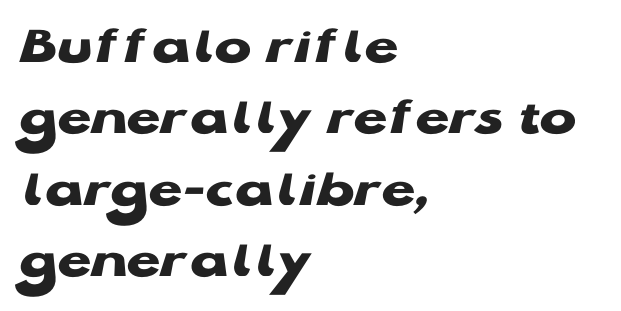
{"serif": "no", "italic": "no", "bold": "yes", "weight": "heavy", "width": "wide", "stroke_contrast": "low", "x_height": "medium", "monospaced": "no", "underline": "no", "align": "left", "line_spacing": "normal", "line_spacing_ratio": 1.3, "letter_spacing": "normal", "letter_spacing_em": 0.0, "glyph_px": 55}
